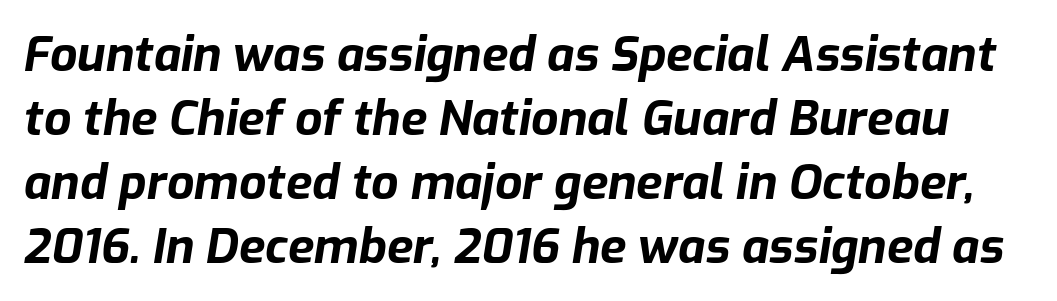
{"italic": "yes", "lean": "right", "slant_degrees": 9, "bold": "yes", "weight": "bold", "width": "normal", "stroke_contrast": "low", "x_height": "medium", "monospaced": "no", "underline": "no", "line_spacing": "normal", "line_spacing_ratio": 1.33, "letter_spacing": "normal", "letter_spacing_em": 0.0, "glyph_px": 48}
